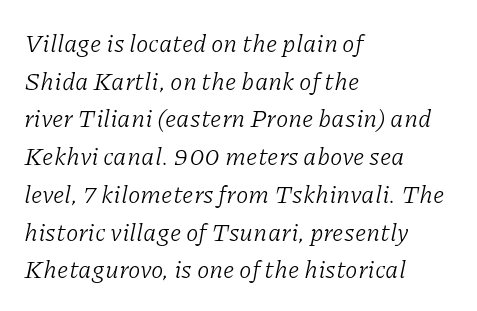
The letters are slanted; this is an italic face. This rendering leaves character spacing at its baseline value. No extra ink here — the face is not bold. Words float on clear page, feet unadorned. Is there much room between lines? A standard amount, neither cramped nor airy.
